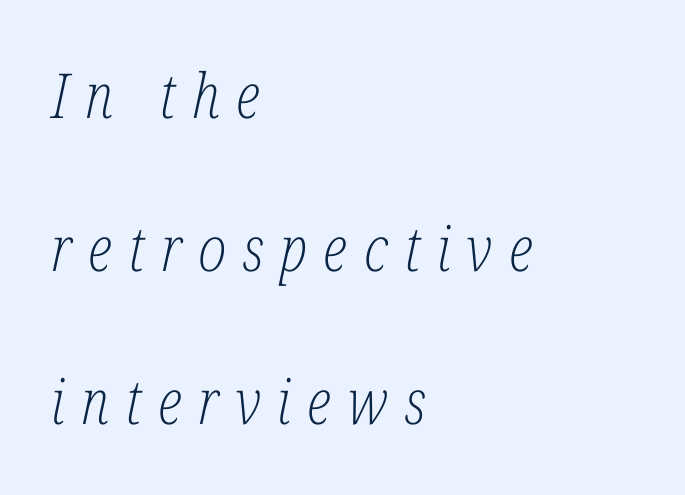
Inter-character spacing is expanded well beyond the font's built-in metrics. These lines are composed in type with serifs. Horizontal alignment here is leftward, the default for most running prose. Vertically, the passage feels expansive, rows floating well apart. The letters advance in unequal steps, a hallmark of proportional type.
